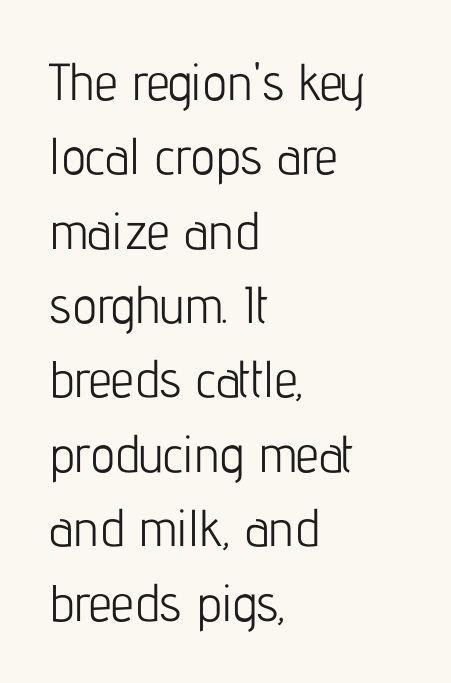
Q: Is the text bold? A: No.
Q: Is the text italic (slanted)? A: No, it is upright.
Q: Is the typeface a serif or a sans-serif typeface? A: Sans-serif.
Q: Is the text underlined? A: No.
Q: How is the paragraph aligned? A: Left-aligned.
Q: Is the spacing between letters normal or unusually wide? A: Normal.
Q: Is the spacing between lines tight, normal or loose? A: Normal.
Q: Width (condensed, normal, or wide)? A: Condensed.
Q: Stroke contrast? A: Low.
Q: x-height? A: Medium.
Q: Monospaced? A: No.
